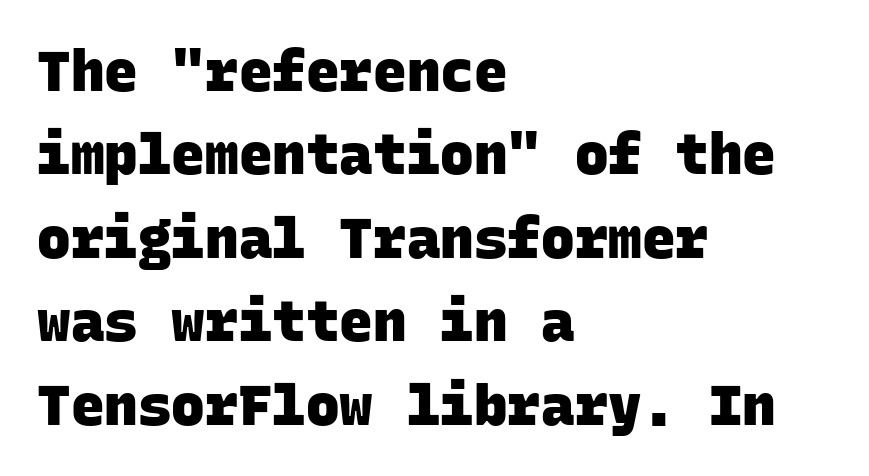
Q: Is the text bold? A: Yes.
Q: Is the typeface a serif or a sans-serif typeface? A: Sans-serif.
Q: Is the text underlined? A: No.
Q: How is the paragraph aligned? A: Left-aligned.
Q: Is the spacing between letters normal or unusually wide? A: Normal.
Q: Is the spacing between lines tight, normal or loose? A: Normal.
Q: Width (condensed, normal, or wide)? A: Normal.
Q: Stroke contrast? A: Low.
Q: x-height? A: Large.
Q: Monospaced? A: Yes.
